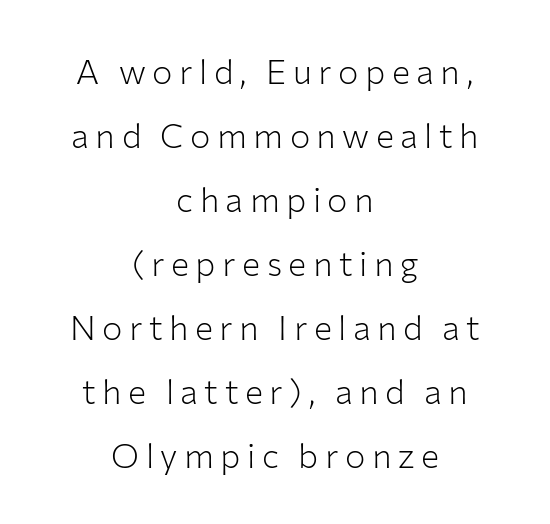
The image shows 34 px light sans-serif type, upright; set centered, line spacing 1.88x, not underlined; low stroke contrast and a medium x-height.
